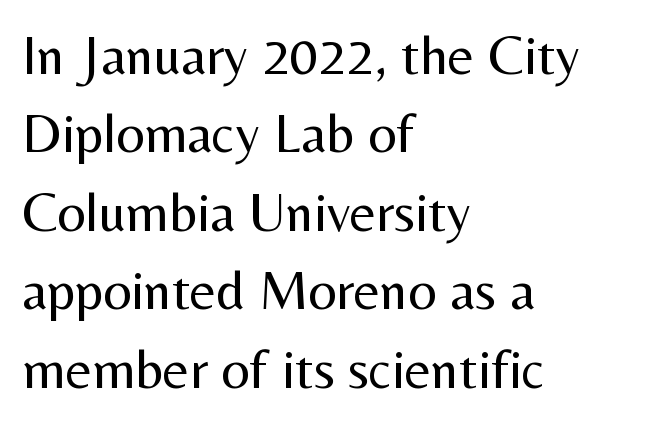
Characters remain perfectly vertical along every line. Is this a fixed-width face? No — the glyphs have proportional, varying widths. The vertical gap from one line to the next is medium. Short and long lines alike share a common starting point at left. The face used here is a sans, in the tradition of grotesques and geometrics.
